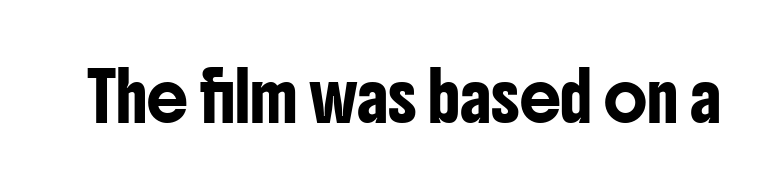
Q: Is the text italic (slanted)? A: No, it is upright.
Q: Is the typeface a serif or a sans-serif typeface? A: Sans-serif.
Q: Is the text underlined? A: No.
Q: Is the spacing between letters normal or unusually wide? A: Normal.
Q: Width (condensed, normal, or wide)? A: Condensed.
Q: Stroke contrast? A: Low.
Q: x-height? A: Medium.
Q: Monospaced? A: No.
